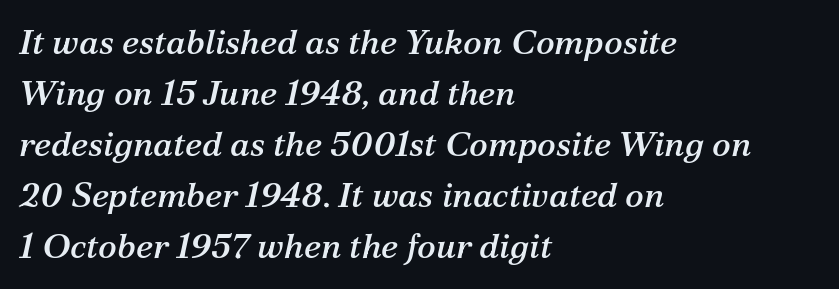
The image shows 35 px serif type, italic (leaning right); set left-aligned, normal line spacing (1.46x), normal letter spacing, not underlined; medium stroke contrast and a medium x-height.
